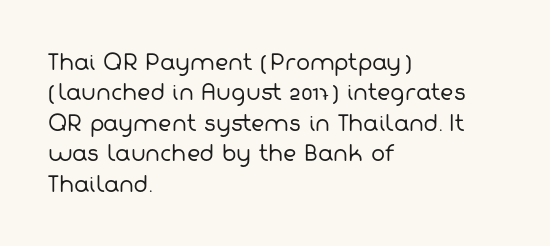
{"bold": "no", "underline": "no", "align": "left", "line_spacing": "normal", "line_spacing_ratio": 1.45, "letter_spacing": "normal", "letter_spacing_em": 0.0, "glyph_px": 21}
